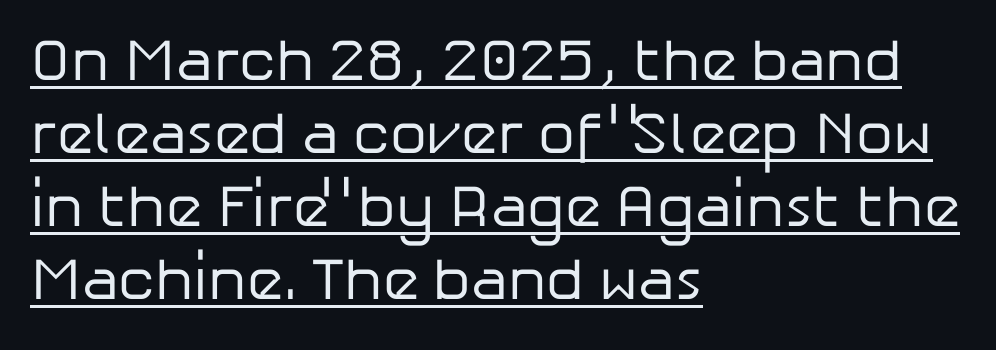
Nobody touched the tracking dial on this one. A rule runs beneath these lines of type. Notice how the passage keeps a crisp vertical edge on the left only. In terms of posture, this sample is upright.
